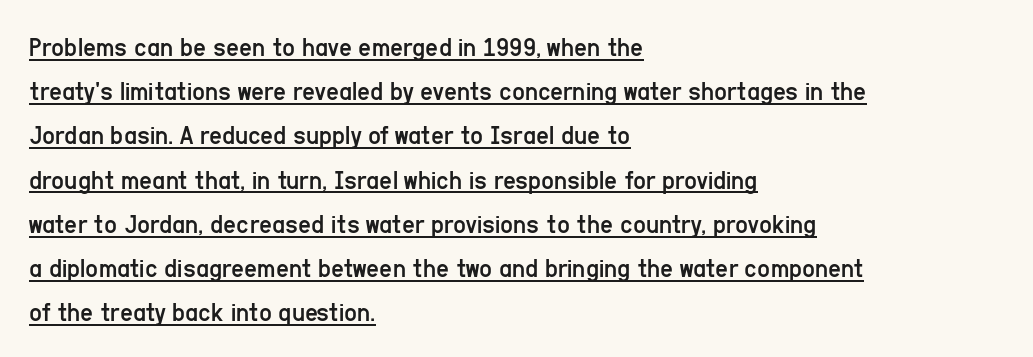
{"serif": "no", "italic": "no", "bold": "no", "weight": "regular", "width": "condensed", "stroke_contrast": "low", "x_height": "medium", "monospaced": "no", "underline": "yes", "align": "left", "line_spacing": "normal", "line_spacing_ratio": 1.58, "letter_spacing": "normal", "letter_spacing_em": 0.0, "glyph_px": 28}
